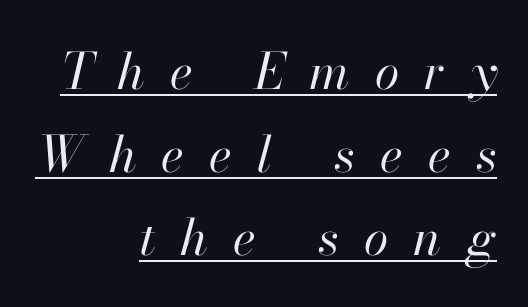
The image shows 50 px regular-weight type, italic (leaning right); set right-aligned, normal line spacing (1.66x), unusually wide letter spacing (+0.5 em), underlined; high stroke contrast and a small x-height.
